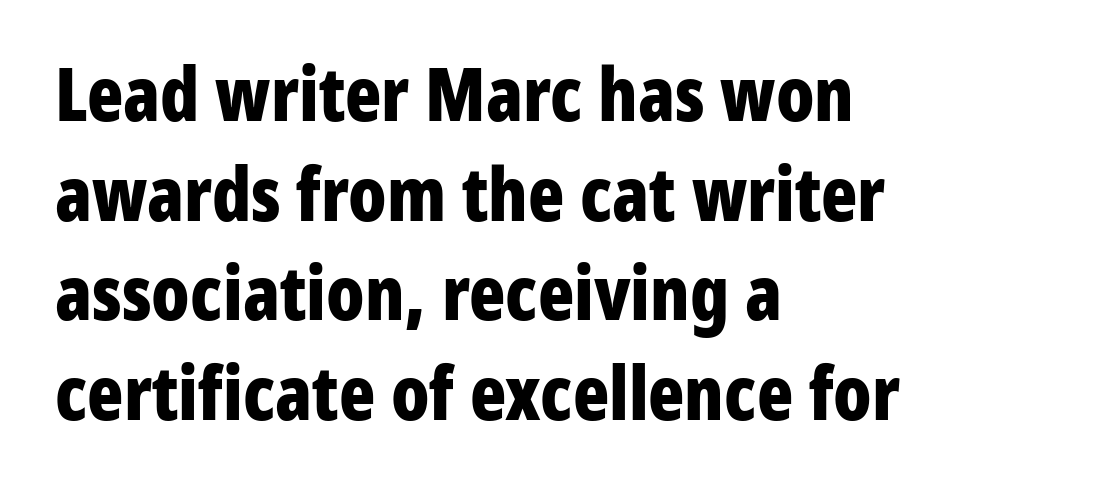
Q: Is the text bold? A: Yes.
Q: Is the text italic (slanted)? A: No, it is upright.
Q: Is the typeface a serif or a sans-serif typeface? A: Sans-serif.
Q: Is the text underlined? A: No.
Q: How is the paragraph aligned? A: Left-aligned.
Q: Is the spacing between letters normal or unusually wide? A: Normal.
Q: Is the spacing between lines tight, normal or loose? A: Normal.
Q: Width (condensed, normal, or wide)? A: Condensed.
Q: Stroke contrast? A: Low.
Q: x-height? A: Medium.
Q: Monospaced? A: No.
